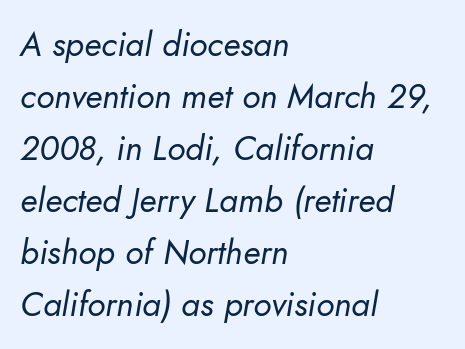
{"italic": "yes", "lean": "right", "slant_degrees": 10, "bold": "no", "weight": "regular", "width": "normal", "stroke_contrast": "low", "x_height": "small", "monospaced": "no", "underline": "no", "align": "left", "line_spacing": "normal", "line_spacing_ratio": 1.53, "letter_spacing": "normal", "letter_spacing_em": 0.0, "glyph_px": 34}
